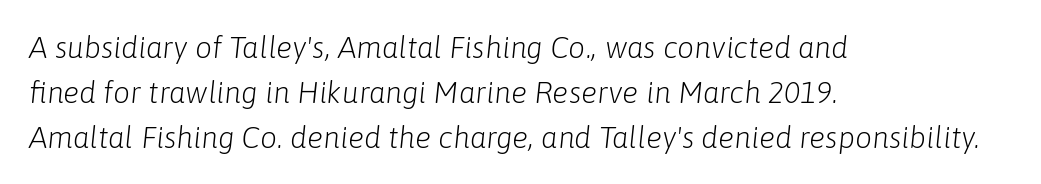
{"italic": "yes", "lean": "right", "slant_degrees": 6, "bold": "no", "weight": "light", "width": "normal", "stroke_contrast": "low", "x_height": "medium", "monospaced": "no", "underline": "no", "align": "left", "line_spacing": "normal", "line_spacing_ratio": 1.5, "letter_spacing": "normal", "letter_spacing_em": 0.0, "glyph_px": 30}
